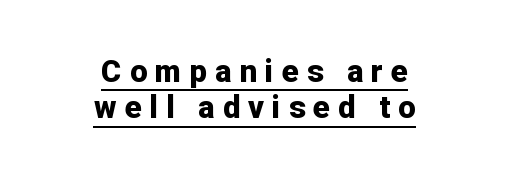
The image shows 31 px bold sans-serif type, upright; set centered, line spacing 1.17x, unusually wide letter spacing (+0.26 em), underlined; low stroke contrast and a medium x-height.
